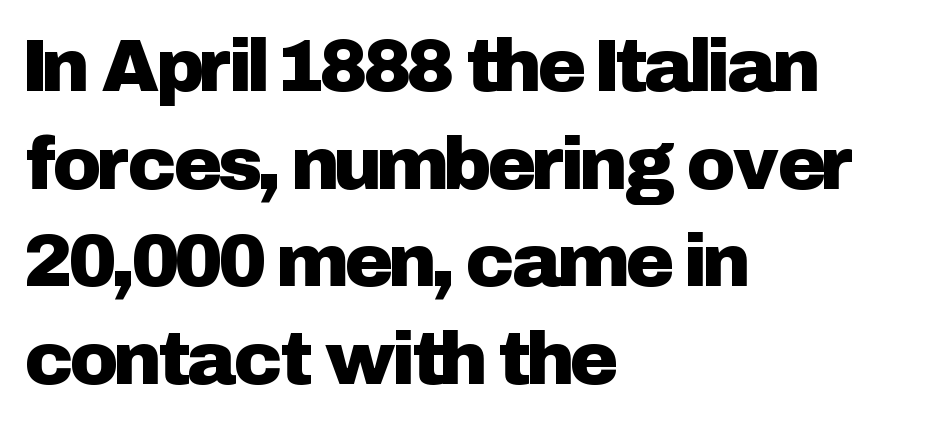
{"serif": "no", "italic": "no", "width": "normal", "stroke_contrast": "low", "x_height": "medium", "monospaced": "no", "underline": "no", "align": "left", "line_spacing": "normal", "line_spacing_ratio": 1.32, "letter_spacing": "normal", "letter_spacing_em": 0.0, "glyph_px": 74}
